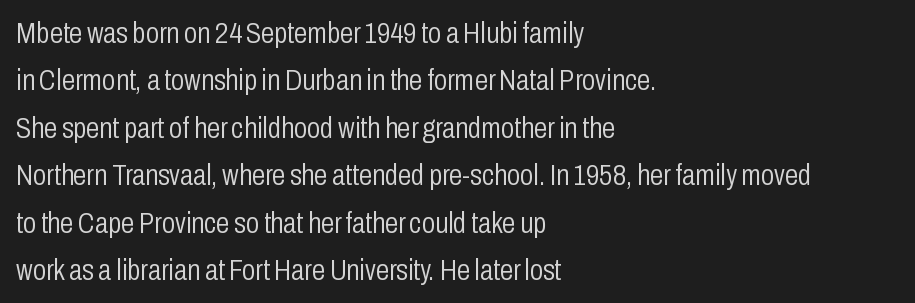
Q: Is the text bold? A: No.
Q: Is the text italic (slanted)? A: No, it is upright.
Q: Is the typeface a serif or a sans-serif typeface? A: Sans-serif.
Q: Is the text underlined? A: No.
Q: How is the paragraph aligned? A: Left-aligned.
Q: Is the spacing between letters normal or unusually wide? A: Normal.
Q: Is the spacing between lines tight, normal or loose? A: Normal.
Q: Width (condensed, normal, or wide)? A: Condensed.
Q: Stroke contrast? A: Low.
Q: x-height? A: Medium.
Q: Monospaced? A: No.
